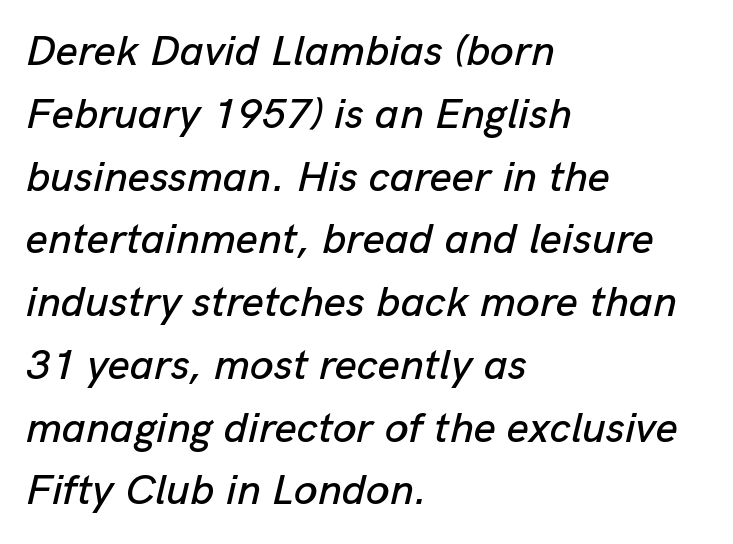
It's the slanting kind of type. The passage is arranged the way most books set body copy — flush left. The face used here is rendered with its standard letterfit. Do the characters align in a grid? No, the font is proportional. The words here are not underlined.
